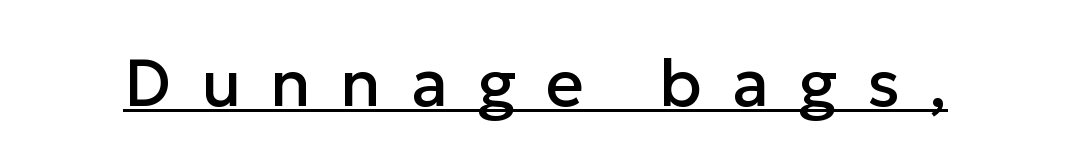
The image shows 66 px sans-serif type, upright; set unusually wide letter spacing (+0.45 em), underlined; low stroke contrast and a medium x-height.
